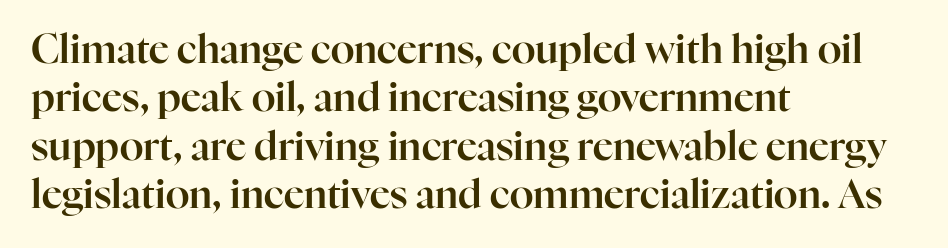
Q: Is the text italic (slanted)? A: No, it is upright.
Q: Is the typeface a serif or a sans-serif typeface? A: Serif.
Q: Is the text underlined? A: No.
Q: How is the paragraph aligned? A: Left-aligned.
Q: Is the spacing between letters normal or unusually wide? A: Normal.
Q: Width (condensed, normal, or wide)? A: Normal.
Q: Stroke contrast? A: High.
Q: x-height? A: Medium.
Q: Monospaced? A: No.
